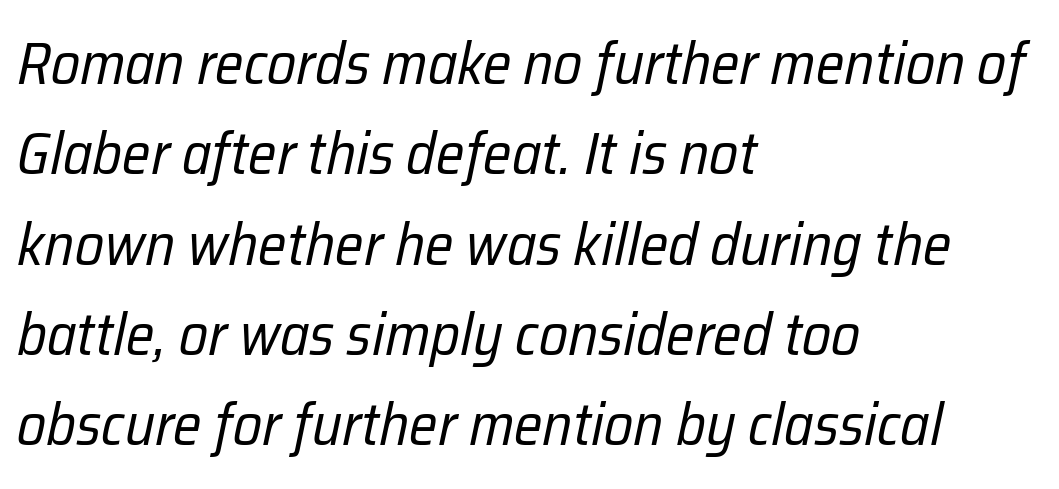
Q: Is the text bold? A: No.
Q: Is the text italic (slanted)? A: Yes, it leans right by about 12 degrees.
Q: Is the text underlined? A: No.
Q: How is the paragraph aligned? A: Left-aligned.
Q: Is the spacing between letters normal or unusually wide? A: Normal.
Q: Is the spacing between lines tight, normal or loose? A: Normal.
Q: Width (condensed, normal, or wide)? A: Condensed.
Q: Stroke contrast? A: Low.
Q: x-height? A: Medium.
Q: Monospaced? A: No.
